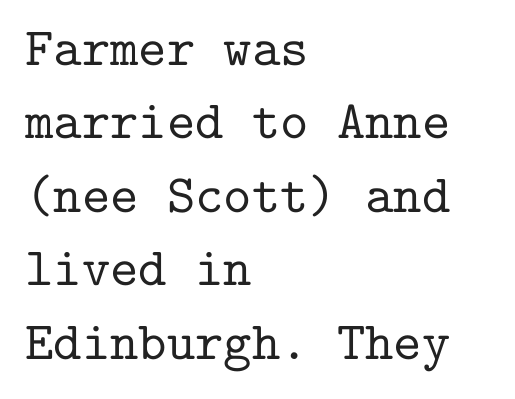
Q: Is the text italic (slanted)? A: No, it is upright.
Q: Is the typeface a serif or a sans-serif typeface? A: Serif.
Q: Is the text underlined? A: No.
Q: How is the paragraph aligned? A: Left-aligned.
Q: Is the spacing between letters normal or unusually wide? A: Normal.
Q: Is the spacing between lines tight, normal or loose? A: Normal.
Q: Width (condensed, normal, or wide)? A: Normal.
Q: Stroke contrast? A: Low.
Q: x-height? A: Medium.
Q: Monospaced? A: Yes.
